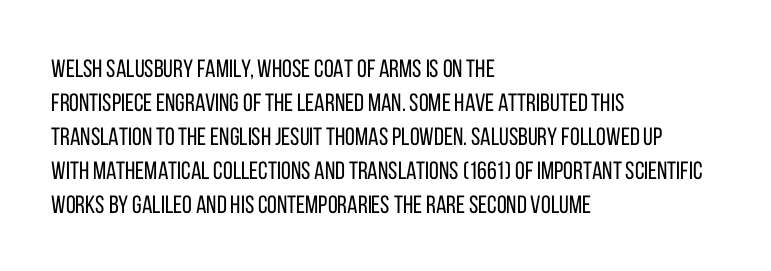
Q: Is the text bold? A: No.
Q: Is the text italic (slanted)? A: No, it is upright.
Q: Is the text underlined? A: No.
Q: How is the paragraph aligned? A: Left-aligned.
Q: Is the spacing between letters normal or unusually wide? A: Normal.
Q: Is the spacing between lines tight, normal or loose? A: Normal.
